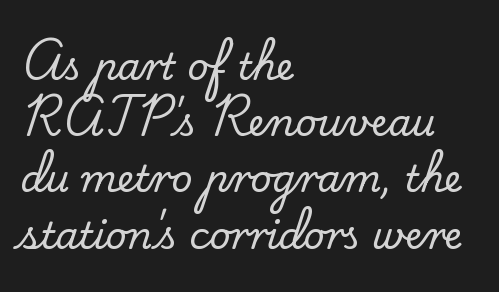
Q: Is the text italic (slanted)? A: Yes.
Q: Is the typeface a serif or a sans-serif typeface? A: Serif.
Q: Is the text underlined? A: No.
Q: How is the paragraph aligned? A: Left-aligned.
Q: Is the spacing between letters normal or unusually wide? A: Normal.
Q: Is the spacing between lines tight, normal or loose? A: Normal.
Q: Width (condensed, normal, or wide)? A: Normal.
Q: Stroke contrast? A: Low.
Q: x-height? A: Small.
Q: Monospaced? A: No.
